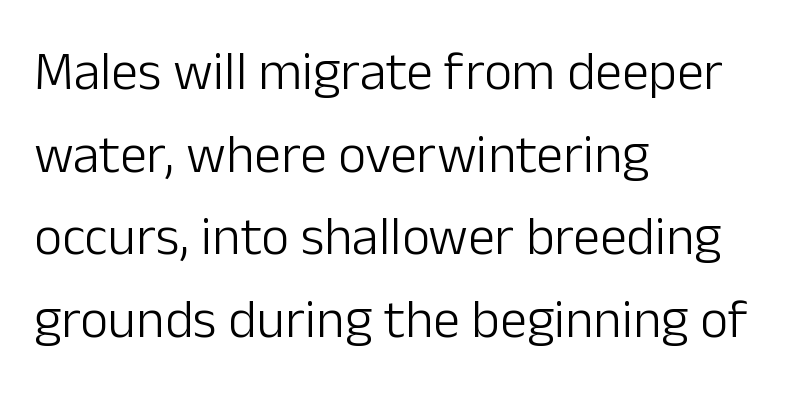
Q: Is the text bold? A: No.
Q: Is the text italic (slanted)? A: No, it is upright.
Q: Is the typeface a serif or a sans-serif typeface? A: Sans-serif.
Q: Is the text underlined? A: No.
Q: How is the paragraph aligned? A: Left-aligned.
Q: Is the spacing between letters normal or unusually wide? A: Normal.
Q: Is the spacing between lines tight, normal or loose? A: Normal.
Q: Width (condensed, normal, or wide)? A: Normal.
Q: Stroke contrast? A: Low.
Q: x-height? A: Medium.
Q: Monospaced? A: No.
